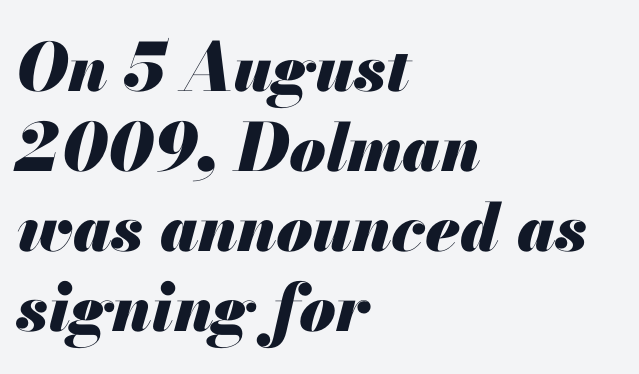
Q: Is the text bold? A: Yes.
Q: Is the text italic (slanted)? A: Yes, it leans right by about 13 degrees.
Q: Is the text underlined? A: No.
Q: How is the paragraph aligned? A: Left-aligned.
Q: Is the spacing between letters normal or unusually wide? A: Normal.
Q: Width (condensed, normal, or wide)? A: Normal.
Q: Stroke contrast? A: Medium.
Q: x-height? A: Small.
Q: Monospaced? A: No.
